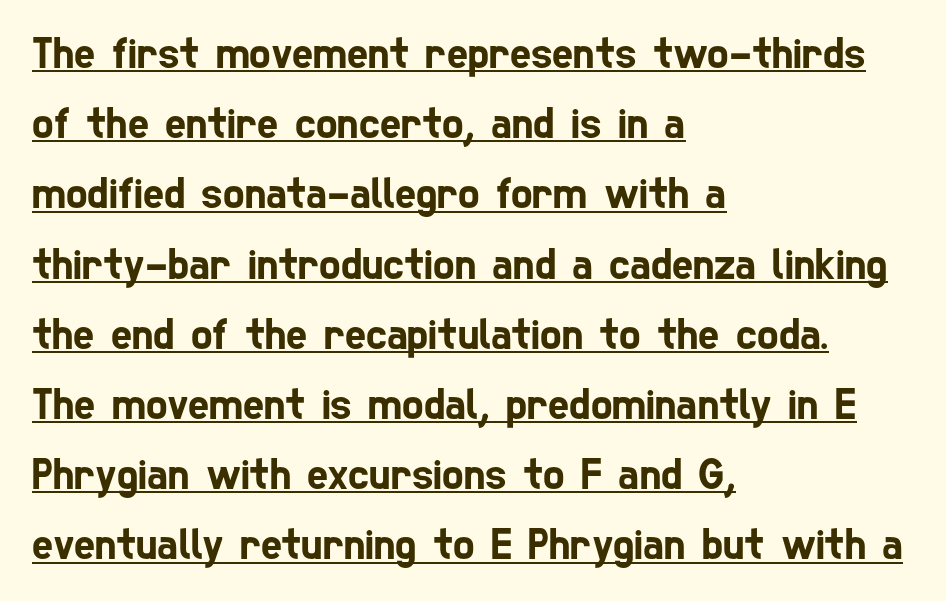
{"serif": "no", "width": "condensed", "stroke_contrast": "low", "x_height": "medium", "monospaced": "no", "underline": "yes", "align": "left", "line_spacing": "normal", "line_spacing_ratio": 1.56, "letter_spacing": "normal", "letter_spacing_em": 0.0, "glyph_px": 45}
